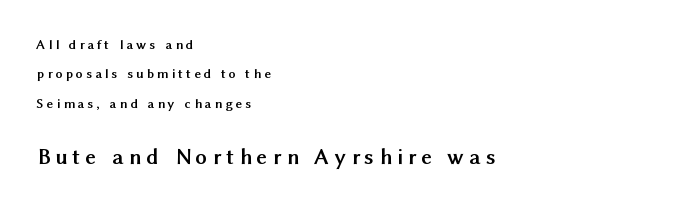
Q: Is the text bold? A: Yes.
Q: Is the text italic (slanted)? A: No, it is upright.
Q: Is the text underlined? A: No.
Q: How is the paragraph aligned? A: Left-aligned.
Q: Is the spacing between letters normal or unusually wide? A: Unusually wide.
Q: Is the spacing between lines tight, normal or loose? A: Loose.
Q: Which block of text is set in a larger size, the first (top) or the second (bottom)? A: The second (bottom) one.
